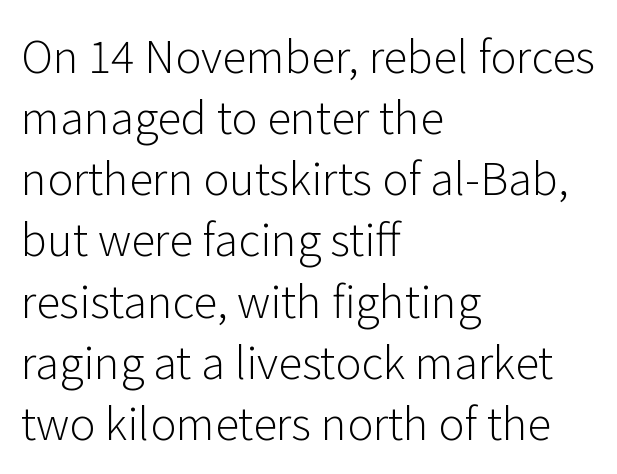
Q: Is the text bold? A: No.
Q: Is the text italic (slanted)? A: No, it is upright.
Q: Is the typeface a serif or a sans-serif typeface? A: Sans-serif.
Q: Is the text underlined? A: No.
Q: How is the paragraph aligned? A: Left-aligned.
Q: Is the spacing between letters normal or unusually wide? A: Normal.
Q: Is the spacing between lines tight, normal or loose? A: Normal.
Q: Width (condensed, normal, or wide)? A: Normal.
Q: Stroke contrast? A: Low.
Q: x-height? A: Medium.
Q: Monospaced? A: No.
